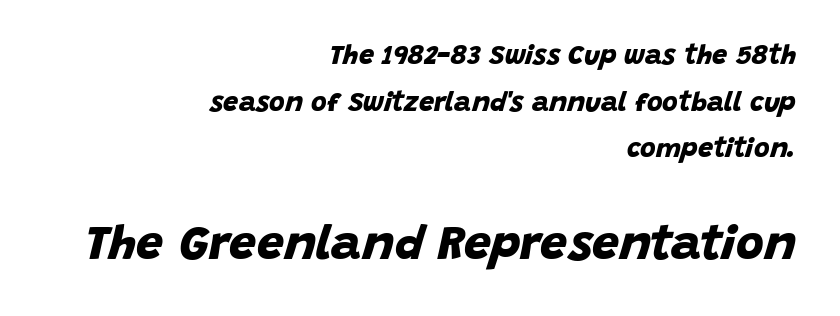
The image shows 48 px bold sans-serif type; set right-aligned, line spacing 1.73x, normal letter spacing, not underlined; the second (bottom) block is 1.78x larger; low stroke contrast and a large x-height.
